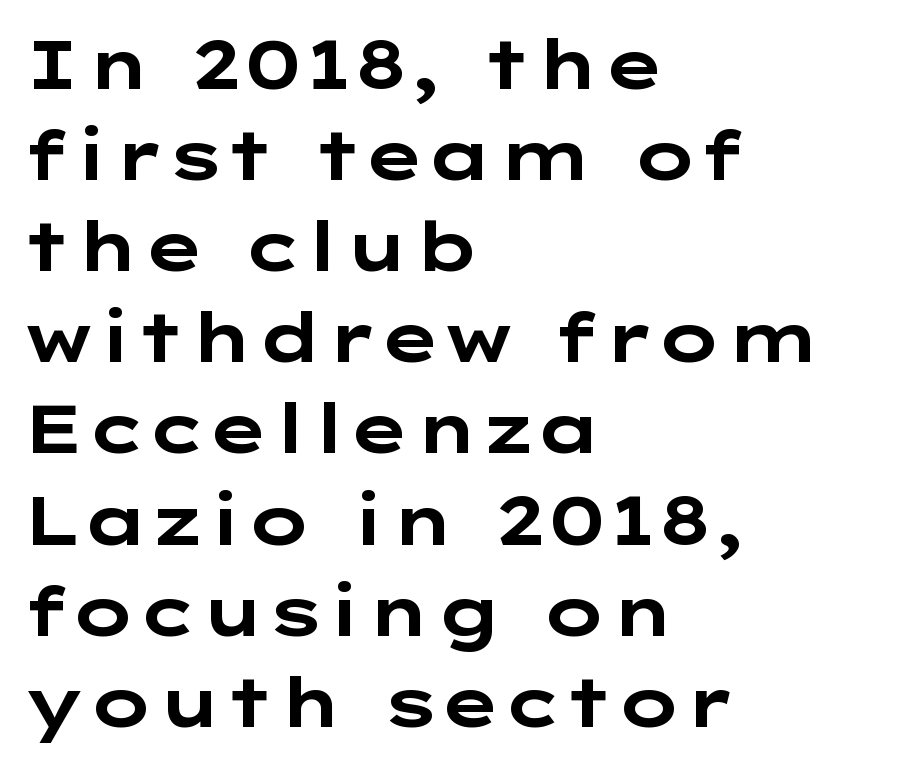
The image shows 68 px bold, wide sans-serif type, upright; set left-aligned, normal line spacing (1.34x), normal letter spacing, not underlined; low stroke contrast and a medium x-height.
